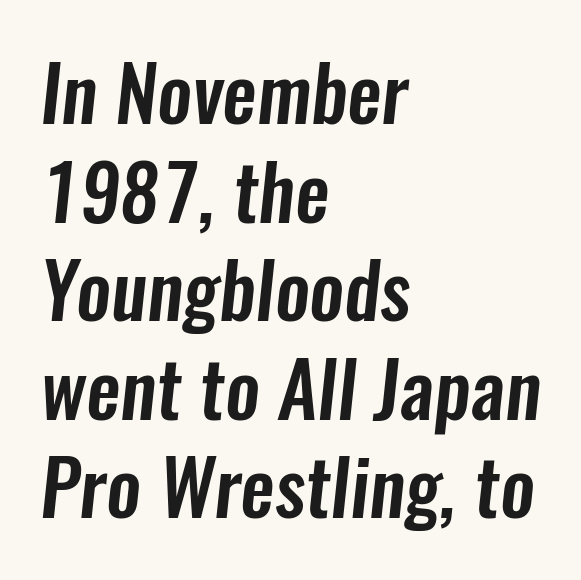
Does the copy run flush right? No — it runs flush left. Letter spacing: default. The space between consecutive lines is moderate. Serif or sans? Sans — the stroke terminals are bare.
